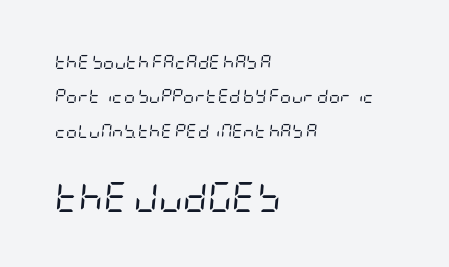
Does the copy run flush right? No — it runs flush left. Notice how the stems are inclined rather than vertical — that's the hallmark of italics. Between these two stacked blocks, the lower one wins on size. Quick note: underline off.
